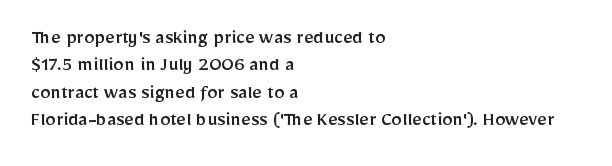
You could call the tracking neutral — neither tight nor loose. Honestly, there is no underline to notice here at all. This is roman type, the default non-slanted kind. Compared with a centered layout, this one pins lines to the left instead. Interline gaps are of average width in this sample.
